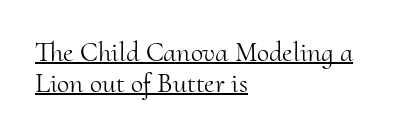
The image shows 28 px light serif type, upright; set left-aligned, tight line spacing (1.1x), normal letter spacing, underlined; medium stroke contrast and a small x-height.
